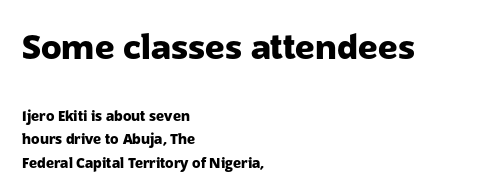
The image shows 34 px heavy sans-serif type, upright; set left-aligned, normal line spacing (1.67x), normal letter spacing, not underlined; the first (top) block is 2.43x larger; low stroke contrast and a medium x-height.
